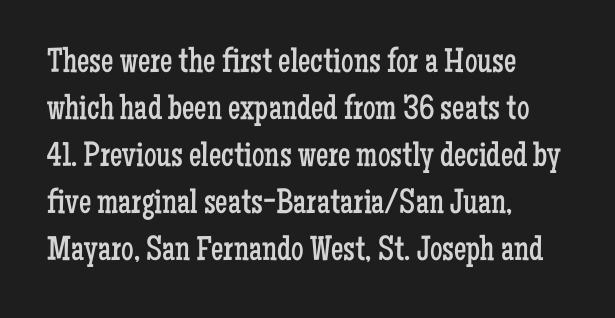
Does the type have serifs? Yes, each stem ends in a small foot. The type is set solid horizontally, with unmodified tracking. This is roman type, the default non-slanted kind. The rendering uses natural spacing where letterforms have individual widths. The typesetting does not lean heavy: it is not bold. The words here are not underlined.
